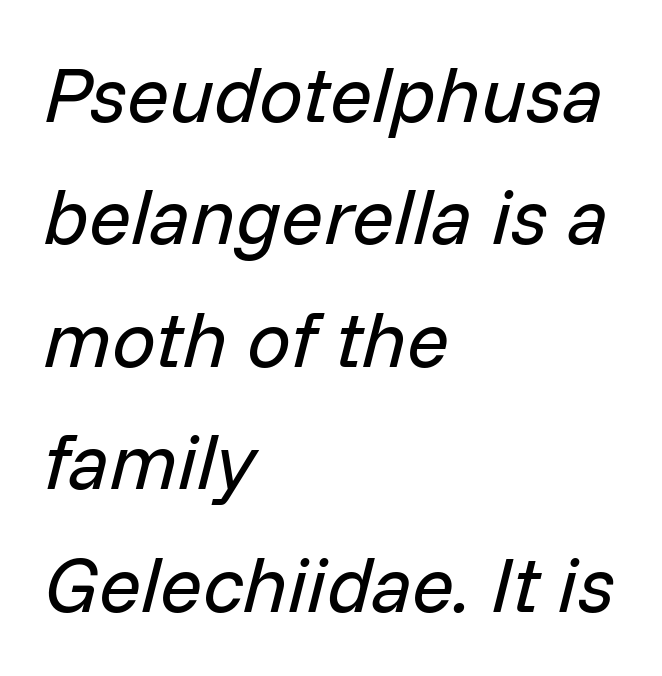
The image shows 78 px regular-weight type, italic (leaning right); set left-aligned, normal line spacing (1.57x), normal letter spacing, not underlined; low stroke contrast and a medium x-height.
